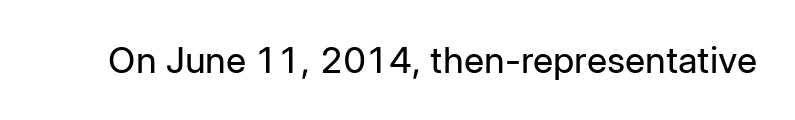
{"serif": "no", "italic": "no", "bold": "no", "weight": "regular", "width": "normal", "stroke_contrast": "low", "x_height": "medium", "monospaced": "no", "underline": "no", "letter_spacing": "normal", "letter_spacing_em": 0.0, "glyph_px": 36}
